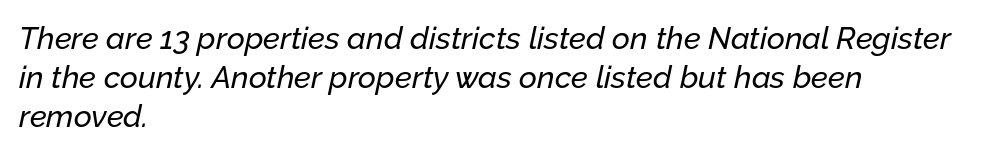
Q: Is the text italic (slanted)? A: Yes, it leans right by about 12 degrees.
Q: Is the text underlined? A: No.
Q: How is the paragraph aligned? A: Left-aligned.
Q: Is the spacing between letters normal or unusually wide? A: Normal.
Q: Is the spacing between lines tight, normal or loose? A: Normal.
Q: Width (condensed, normal, or wide)? A: Normal.
Q: Stroke contrast? A: Low.
Q: x-height? A: Medium.
Q: Monospaced? A: No.
